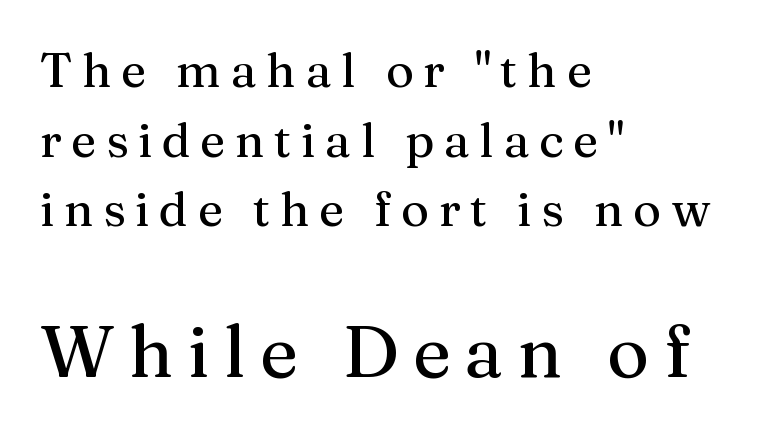
The image shows 72 px serif type, upright; set left-aligned, normal line spacing (1.45x), unusually wide letter spacing (+0.2 em), not underlined; the second (bottom) block is 1.5x larger; medium stroke contrast and a medium x-height.
